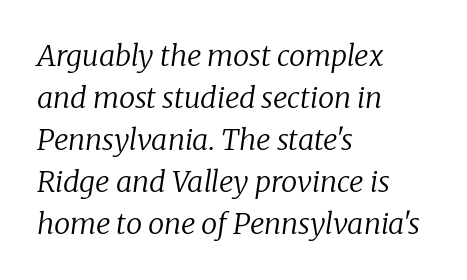
The rag falls on the right side of this text block. The font is comparable to plain body text, perhaps lighter. The type is set solid horizontally, with unmodified tracking. Line spacing here is normal.
